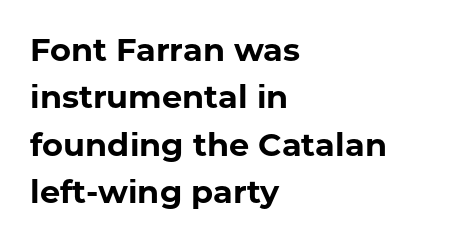
The image shows 32 px bold sans-serif type, upright; set left-aligned, normal line spacing (1.48x), normal letter spacing, not underlined; low stroke contrast and a medium x-height.
